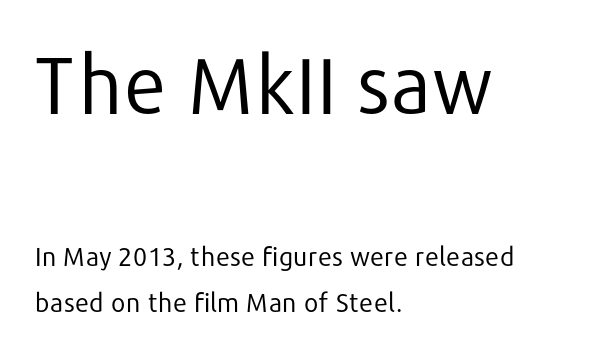
{"serif": "no", "italic": "no", "bold": "no", "weight": "regular", "width": "normal", "stroke_contrast": "low", "x_height": "medium", "monospaced": "no", "underline": "no", "align": "left", "line_spacing_ratio": 1.79, "letter_spacing": "normal", "letter_spacing_em": 0.0, "larger_block": "first", "size_ratio": 3.04, "glyph_px": 79}
